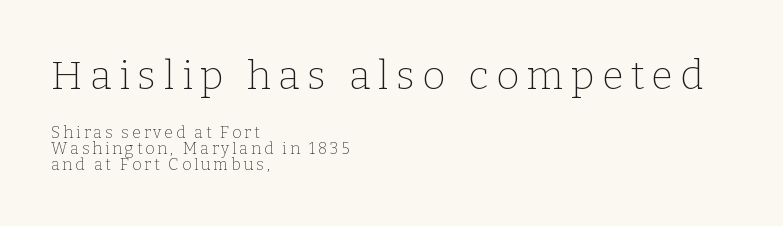
Alignment: flush left. Students, observe: this is what under-led, compact text looks like. The cut favours lightness, reaching ordinary text weight at its darkest. This layout puts the oversized block above and the modest block below. Type style note: has serifs.
